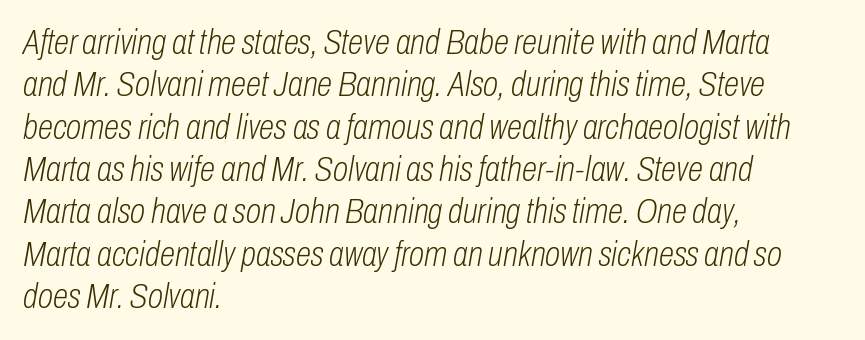
{"italic": "yes", "lean": "right", "slant_degrees": 10, "bold": "no", "weight": "light", "width": "condensed", "stroke_contrast": "low", "x_height": "medium", "monospaced": "no", "underline": "no", "align": "left", "line_spacing_ratio": 1.21, "letter_spacing": "normal", "letter_spacing_em": 0.0, "glyph_px": 35}
